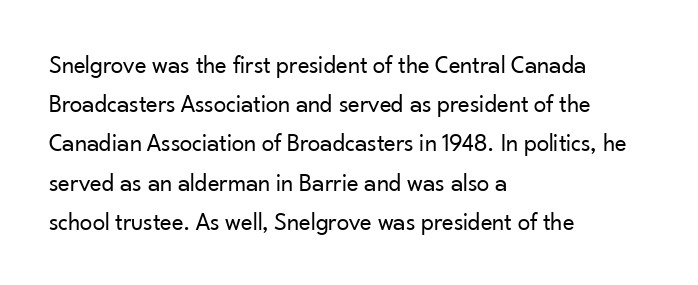
The image shows 25 px text type, upright; set left-aligned, normal line spacing (1.57x), normal letter spacing, not underlined.
